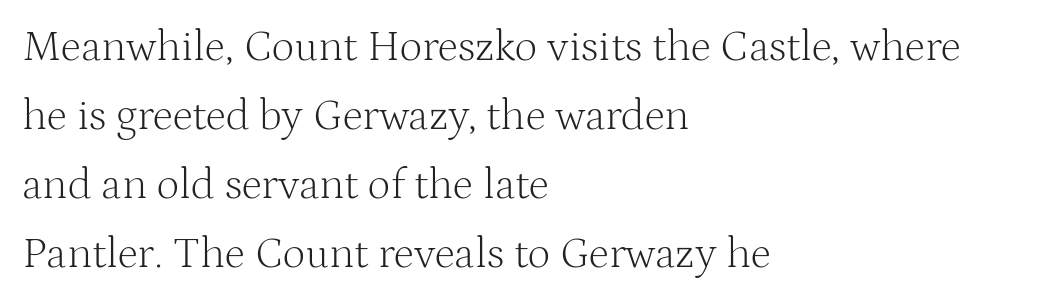
The image shows 44 px light serif type, upright; set left-aligned, normal line spacing (1.57x), normal letter spacing, not underlined; medium stroke contrast and a medium x-height.
